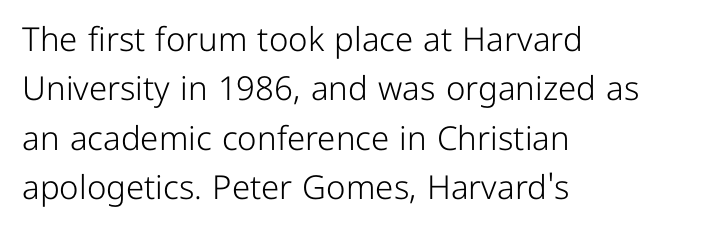
The ragged edge is on the right, which tells us the setting is flush left. Default kerning and tracking; the words read as compact shapes. Is this a sans? Yes — the strokes have no serifs. Vertically, the passage feels balanced, rows spaced as you'd expect.
